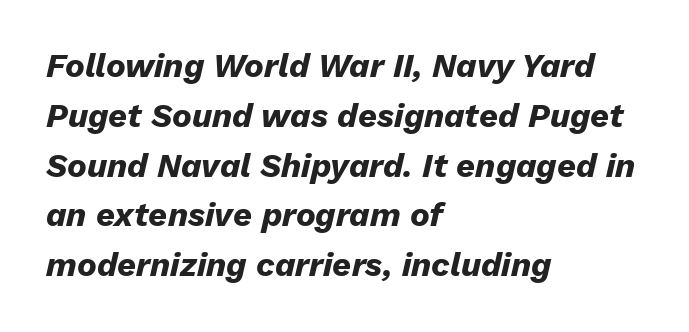
{"italic": "yes", "lean": "right", "slant_degrees": 13, "bold": "yes", "weight": "heavy", "width": "normal", "stroke_contrast": "low", "x_height": "medium", "monospaced": "no", "underline": "no", "align": "left", "line_spacing": "normal", "line_spacing_ratio": 1.51, "letter_spacing": "normal", "letter_spacing_em": 0.0, "glyph_px": 33}
